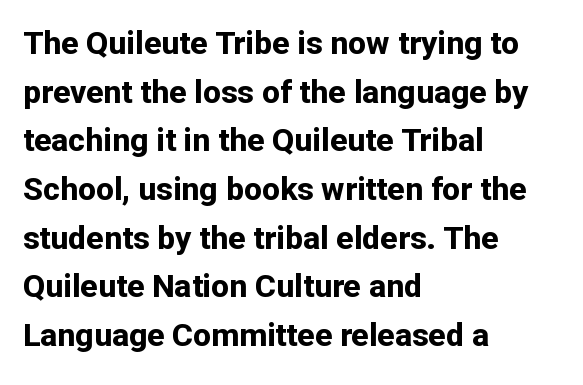
Tracking here is standard; glyphs follow each other at the usual distance. The setting favours the left margin, as ordinary paragraphs usually do. Unmarked baselines from the first word to the last. Posture: vertical. In terms of letterform style, serifs are entirely absent. Think of a printed novel: that variable character pitch is what you see here.
